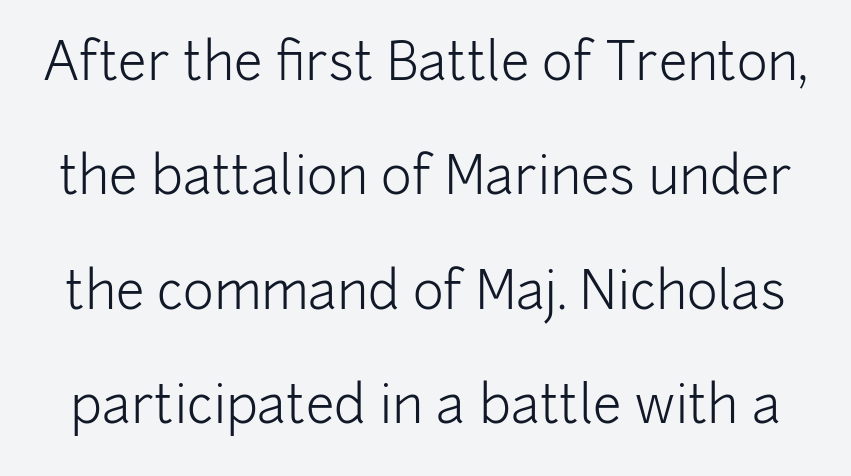
The space between consecutive lines is lavish. Is the letter spacing exaggerated? No — it looks like the ordinary default. Underline: absent. Note the varied advance widths — an 'i' is clearly narrower than an 'm'. The text was rendered using a sans face with plain stroke endings. Notice how the stems are strictly vertical — no italics here.
